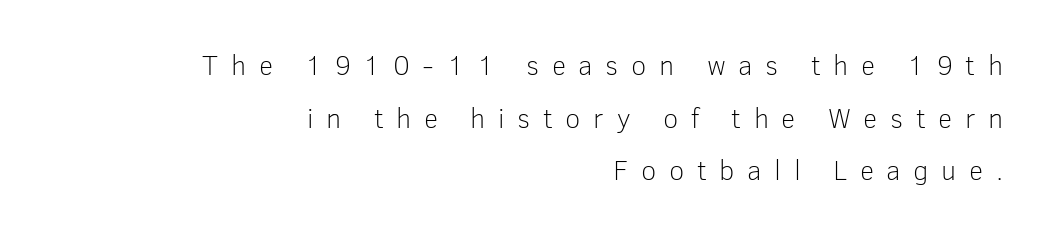
This sample uses an upright cut, with every glyph sitting square on the baseline. The passage shown is typed in a proportional face where columns would drift. Descenders are the only things crossing below the line. Type style note: lacks serifs.
